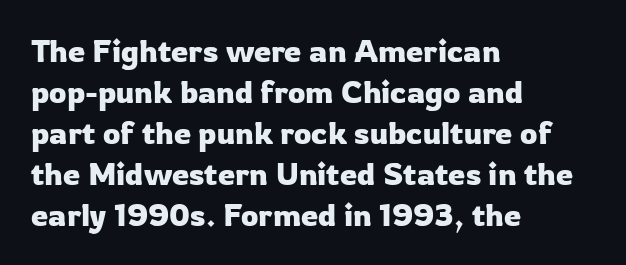
Q: Is the text italic (slanted)? A: No, it is upright.
Q: Is the typeface a serif or a sans-serif typeface? A: Sans-serif.
Q: Is the text underlined? A: No.
Q: How is the paragraph aligned? A: Left-aligned.
Q: Is the spacing between letters normal or unusually wide? A: Normal.
Q: Is the spacing between lines tight, normal or loose? A: Normal.
Q: Width (condensed, normal, or wide)? A: Normal.
Q: Stroke contrast? A: Low.
Q: x-height? A: Medium.
Q: Monospaced? A: No.
